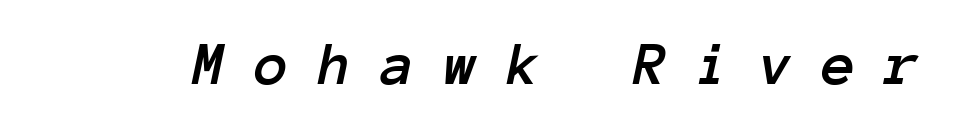
Q: Is the text italic (slanted)? A: Yes, it leans right by about 12 degrees.
Q: Is the text underlined? A: No.
Q: Is the spacing between letters normal or unusually wide? A: Unusually wide.
Q: Width (condensed, normal, or wide)? A: Normal.
Q: Stroke contrast? A: Low.
Q: x-height? A: Medium.
Q: Monospaced? A: Yes.
